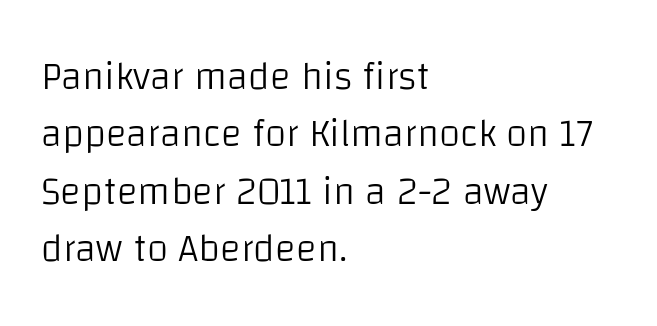
Q: Is the text bold? A: No.
Q: Is the text italic (slanted)? A: No, it is upright.
Q: Is the typeface a serif or a sans-serif typeface? A: Sans-serif.
Q: Is the text underlined? A: No.
Q: How is the paragraph aligned? A: Left-aligned.
Q: Is the spacing between letters normal or unusually wide? A: Normal.
Q: Is the spacing between lines tight, normal or loose? A: Normal.
Q: Width (condensed, normal, or wide)? A: Normal.
Q: Stroke contrast? A: Low.
Q: x-height? A: Large.
Q: Monospaced? A: No.
